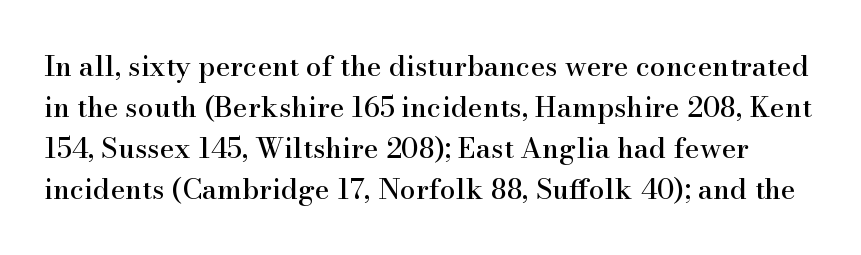
Q: Is the text italic (slanted)? A: No, it is upright.
Q: Is the typeface a serif or a sans-serif typeface? A: Serif.
Q: Is the text underlined? A: No.
Q: Is the spacing between letters normal or unusually wide? A: Normal.
Q: Is the spacing between lines tight, normal or loose? A: Normal.
Q: Width (condensed, normal, or wide)? A: Normal.
Q: Stroke contrast? A: High.
Q: x-height? A: Small.
Q: Monospaced? A: No.
